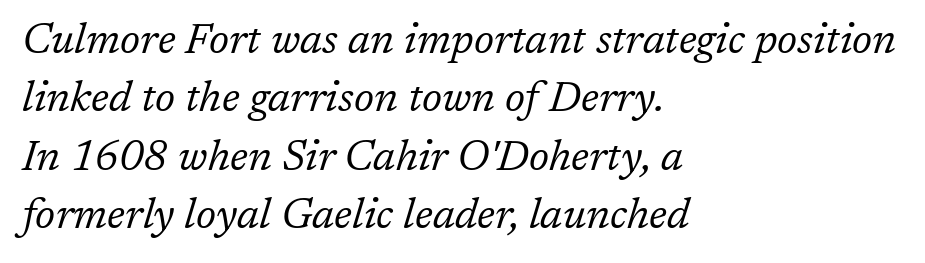
The image shows 42 px regular-weight serif type, italic (leaning right); set left-aligned, normal line spacing (1.39x), normal letter spacing, not underlined; low stroke contrast and a medium x-height.
